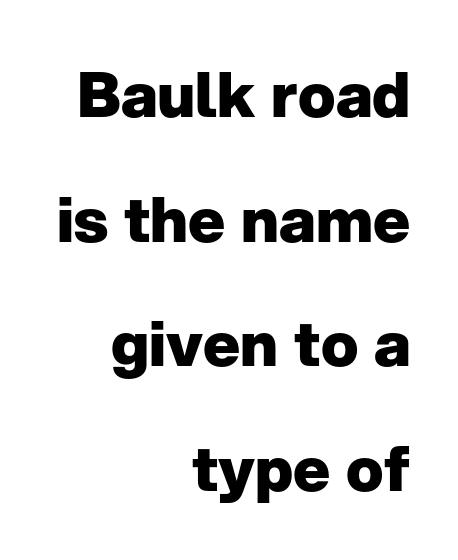
{"serif": "no", "italic": "no", "bold": "yes", "weight": "heavy", "width": "normal", "stroke_contrast": "low", "x_height": "medium", "monospaced": "no", "underline": "no", "align": "right", "line_spacing": "loose", "line_spacing_ratio": 2.01, "letter_spacing": "normal", "letter_spacing_em": 0.0, "glyph_px": 62}
